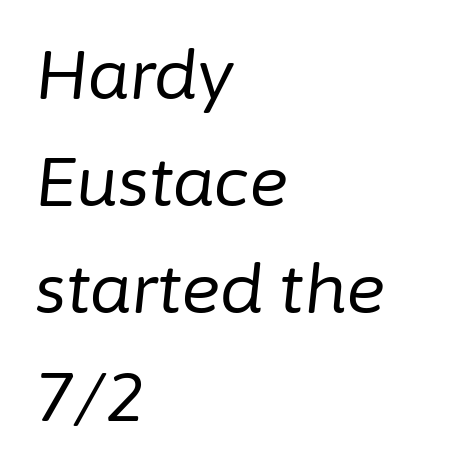
Q: Is the text bold? A: No.
Q: Is the text italic (slanted)? A: Yes, it leans right by about 6 degrees.
Q: Is the text underlined? A: No.
Q: How is the paragraph aligned? A: Left-aligned.
Q: Is the spacing between letters normal or unusually wide? A: Normal.
Q: Is the spacing between lines tight, normal or loose? A: Normal.
Q: Width (condensed, normal, or wide)? A: Normal.
Q: Stroke contrast? A: Low.
Q: x-height? A: Medium.
Q: Monospaced? A: No.
